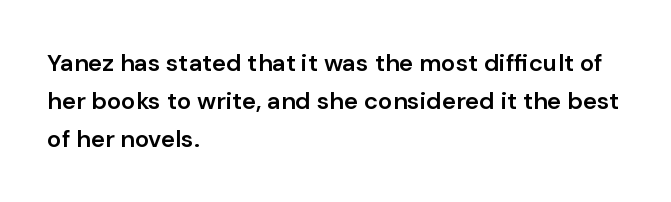
The image shows 24 px text type, upright; set left-aligned, normal line spacing (1.58x), normal letter spacing, not underlined.
